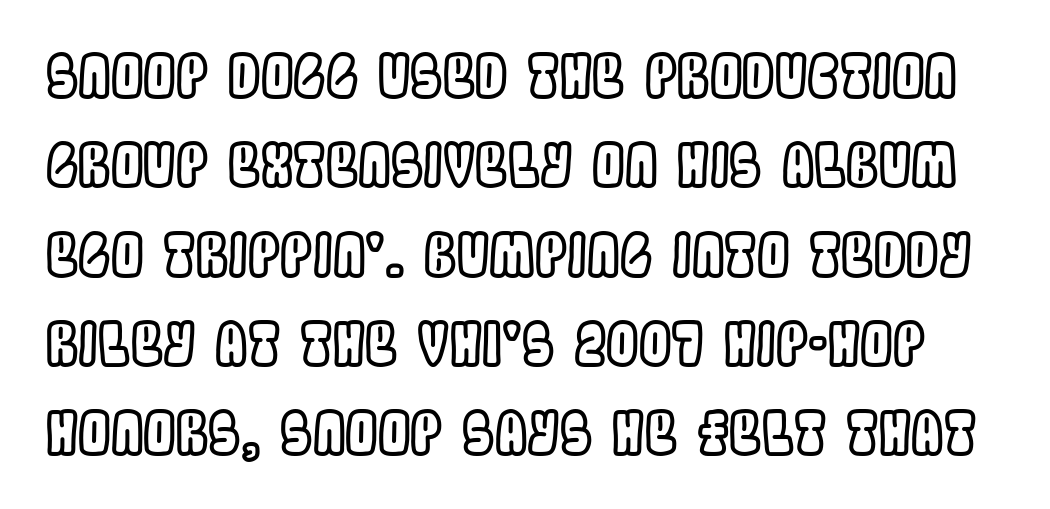
{"italic": "no", "width": "condensed", "x_height": "large", "monospaced": "no", "underline": "no", "line_spacing": "normal", "line_spacing_ratio": 1.54, "letter_spacing": "normal", "letter_spacing_em": 0.0, "glyph_px": 58}
